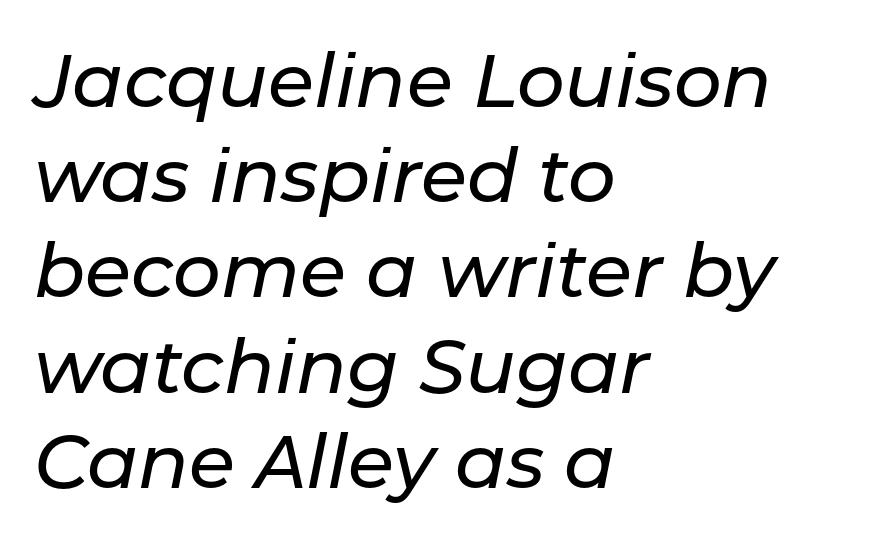
{"italic": "yes", "lean": "right", "slant_degrees": 11, "width": "normal", "stroke_contrast": "low", "x_height": "medium", "monospaced": "no", "underline": "no", "align": "left", "line_spacing": "normal", "line_spacing_ratio": 1.27, "letter_spacing": "normal", "letter_spacing_em": 0.0, "glyph_px": 75}
